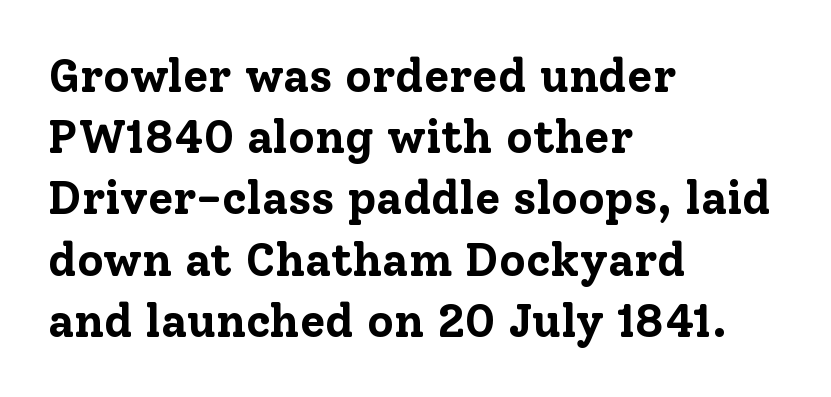
{"serif": "yes", "italic": "no", "bold": "yes", "weight": "bold", "width": "normal", "stroke_contrast": "low", "x_height": "medium", "monospaced": "no", "underline": "no", "align": "left", "line_spacing": "normal", "line_spacing_ratio": 1.33, "letter_spacing": "normal", "letter_spacing_em": 0.0, "glyph_px": 46}
